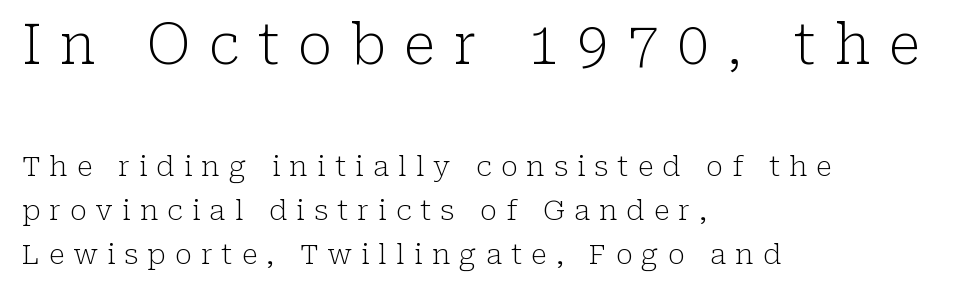
In CSS terms this would be text-align: left. Check under the words: just untouched page. How would I describe the line gaps? Plain and ordinary. Rendered with straight, roman letterforms.
